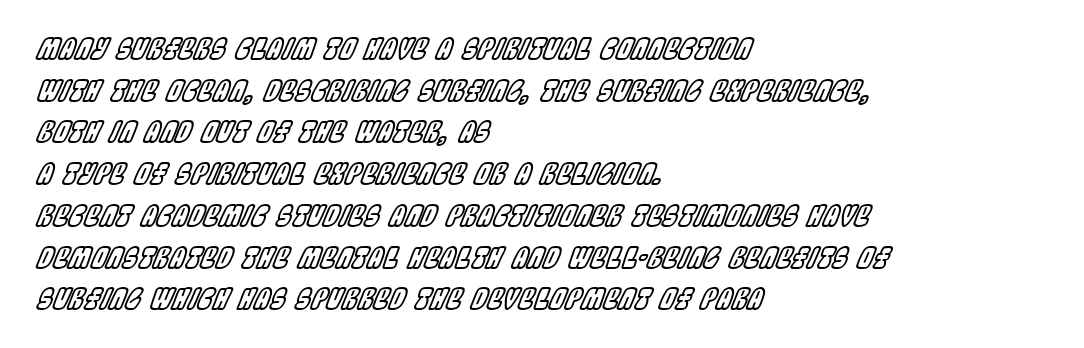
The image shows 28 px condensed type, italic (leaning right); set left-aligned, normal line spacing (1.49x), normal letter spacing, not underlined; a large x-height.
